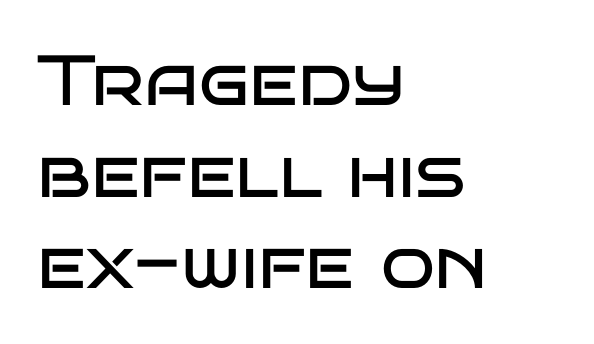
{"serif": "no", "italic": "no", "bold": "no", "weight": "regular", "width": "wide", "stroke_contrast": "low", "x_height": "large", "monospaced": "no", "underline": "no", "align": "left", "line_spacing": "normal", "line_spacing_ratio": 1.29, "letter_spacing": "normal", "letter_spacing_em": 0.0, "glyph_px": 71}
